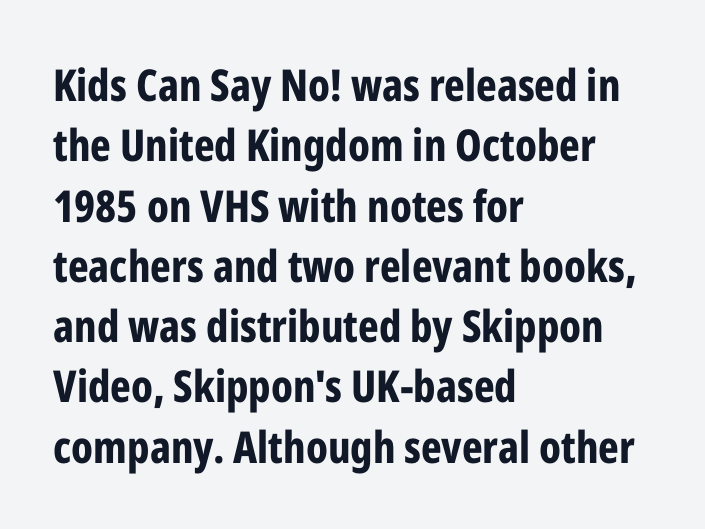
{"serif": "no", "italic": "no", "bold": "yes", "weight": "bold", "width": "condensed", "stroke_contrast": "low", "x_height": "medium", "monospaced": "no", "underline": "no", "align": "left", "line_spacing": "normal", "line_spacing_ratio": 1.37, "letter_spacing": "normal", "letter_spacing_em": 0.0, "glyph_px": 44}
